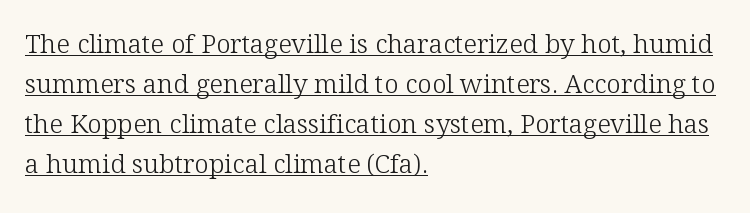
Left-aligned paragraph, ragged on the right. Beneath each row of characters lies a ruled line. In terms of letterspacing, this is plain default setting. Quick note: not italic, upright. Bold? No — there's no thickening of the strokes.
